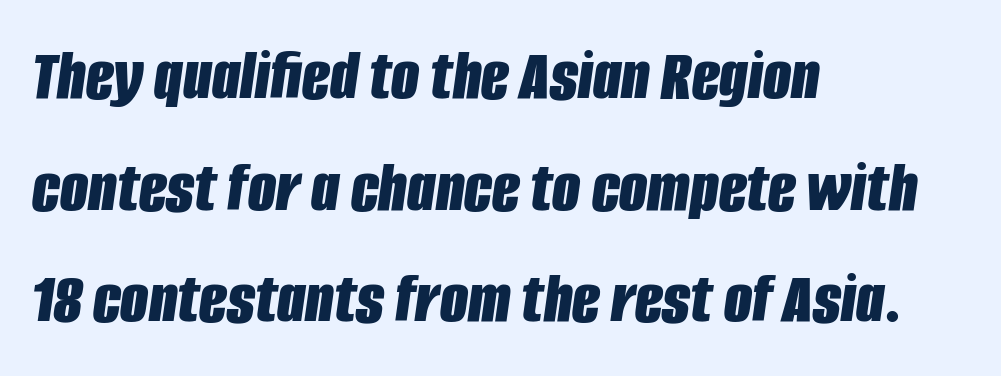
{"italic": "yes", "lean": "right", "slant_degrees": 8, "bold": "yes", "weight": "bold", "width": "condensed", "stroke_contrast": "low", "x_height": "large", "monospaced": "no", "underline": "no", "align": "left", "line_spacing": "normal", "line_spacing_ratio": 1.53, "letter_spacing": "normal", "letter_spacing_em": 0.0, "glyph_px": 73}
